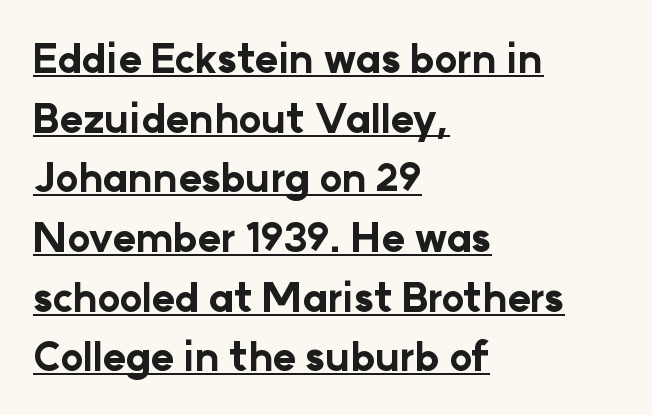
A sans-serif font was chosen for this passage. You could call the tracking neutral — neither tight nor loose. This rendering features underlined lettering. The passage shown is typed in a proportional face where columns would drift. Notice how the passage keeps a crisp vertical edge on the left only. Leading matches the norm, producing a regular column.
